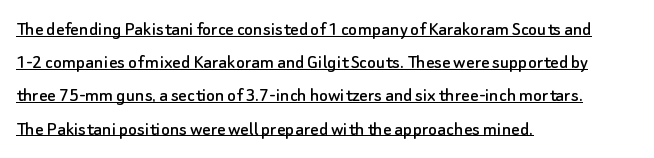
Is there much room between lines? A standard amount, neither cramped nor airy. Quick note: not italic, upright. Descenders here cross a horizontal rule under the line. This sample is left-justified, so line endings fall wherever the words run out. The gaps between neighbouring characters are ordinary and unremarkable.
